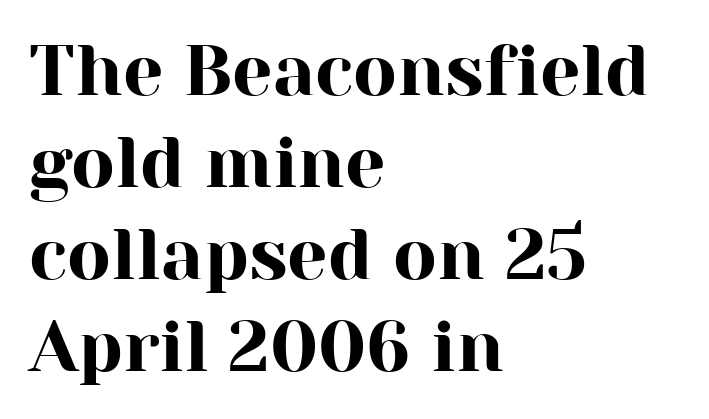
Compared with typical paragraphs, the rows here are spaced about the same. Does extra space separate the letters? No, they use regular spacing. Old-style or modern, the face here clearly has serifs. Line starts are locked; line ends wander. The axis of the letterforms is exactly vertical.
